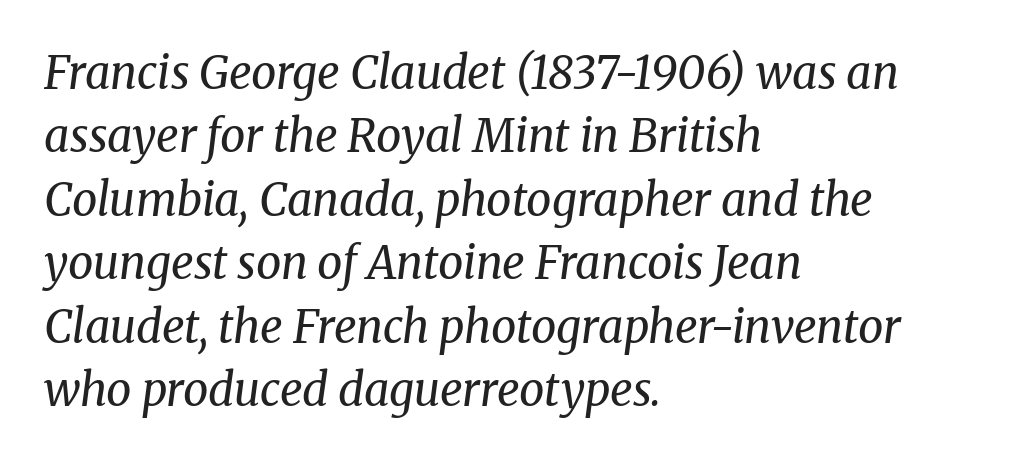
Q: Is the text bold? A: No.
Q: Is the text italic (slanted)? A: Yes, it leans right by about 8 degrees.
Q: Is the typeface a serif or a sans-serif typeface? A: Serif.
Q: Is the text underlined? A: No.
Q: How is the paragraph aligned? A: Left-aligned.
Q: Is the spacing between letters normal or unusually wide? A: Normal.
Q: Is the spacing between lines tight, normal or loose? A: Normal.
Q: Width (condensed, normal, or wide)? A: Normal.
Q: Stroke contrast? A: Medium.
Q: x-height? A: Medium.
Q: Monospaced? A: No.
